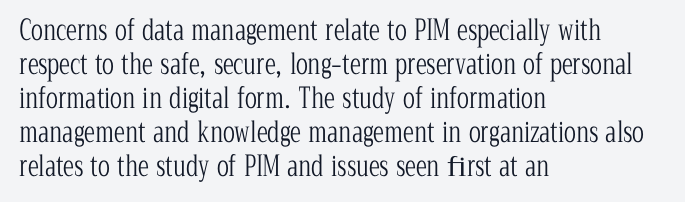
Descenders hang freely into open space. What stands out about the letter spacing? Nothing — it is the standard amount. Is this a heavy cut? Hardly; it is regular or lighter. Every stem runs plumb, perpendicular to the baseline. The glyphs in this specimen are seriffed. Layout note: lines flush left.
